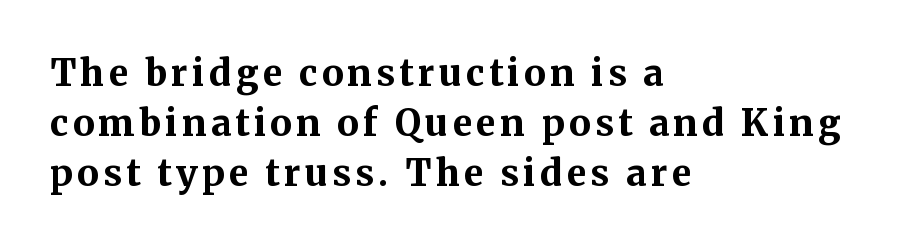
Reading down the column, the eye jumps a familiar distance to each next line. A classic flush-left, rag-right setting is used for this passage. Letters rest on an invisible, unmarked baseline. Here the designer chose a conventional face with non-uniform glyph widths. A serif font was chosen for this passage.
